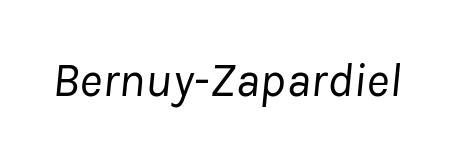
On a weight scale, this lands at 450 or below. Plain, unruled lines of type. When letters slant like this, we call the style italic. The face used here is proportionally spaced, like ordinary book or web type.
